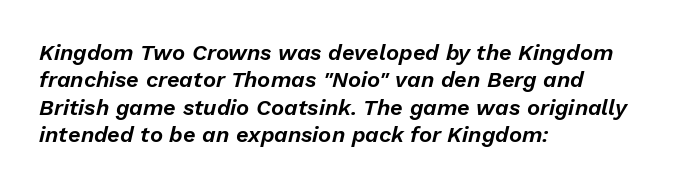
Q: Is the text italic (slanted)? A: Yes, it leans right by about 13 degrees.
Q: Is the text underlined? A: No.
Q: How is the paragraph aligned? A: Left-aligned.
Q: Is the spacing between letters normal or unusually wide? A: Normal.
